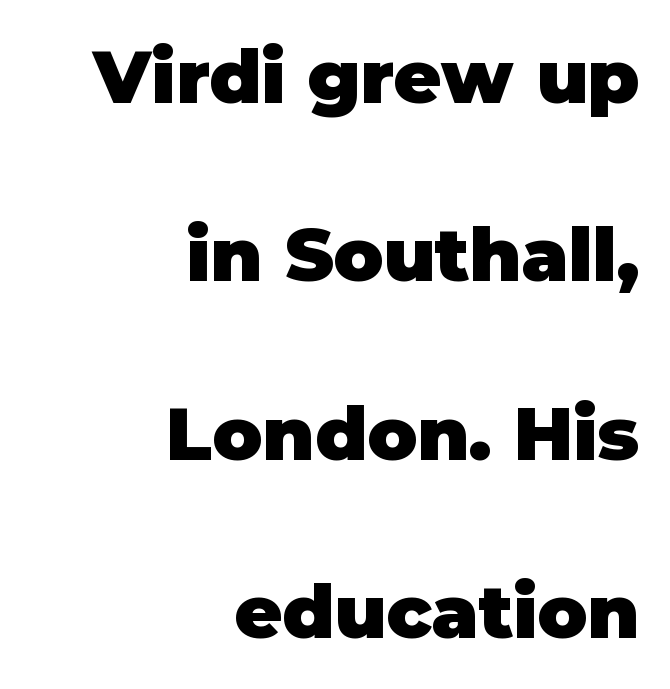
Q: Is the text bold? A: Yes.
Q: Is the text italic (slanted)? A: No, it is upright.
Q: Is the typeface a serif or a sans-serif typeface? A: Sans-serif.
Q: Is the text underlined? A: No.
Q: How is the paragraph aligned? A: Right-aligned.
Q: Is the spacing between letters normal or unusually wide? A: Normal.
Q: Is the spacing between lines tight, normal or loose? A: Loose.
Q: Width (condensed, normal, or wide)? A: Normal.
Q: Stroke contrast? A: Low.
Q: x-height? A: Large.
Q: Monospaced? A: No.
